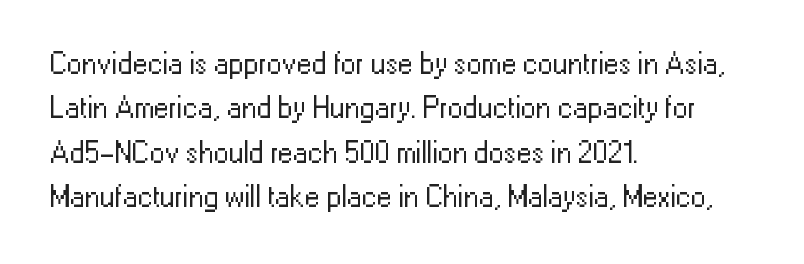
{"serif": "no", "italic": "no", "bold": "no", "weight": "regular", "width": "normal", "stroke_contrast": "low", "x_height": "medium", "monospaced": "no", "underline": "no", "align": "left", "line_spacing": "normal", "line_spacing_ratio": 1.48, "letter_spacing": "normal", "letter_spacing_em": 0.0, "glyph_px": 30}
